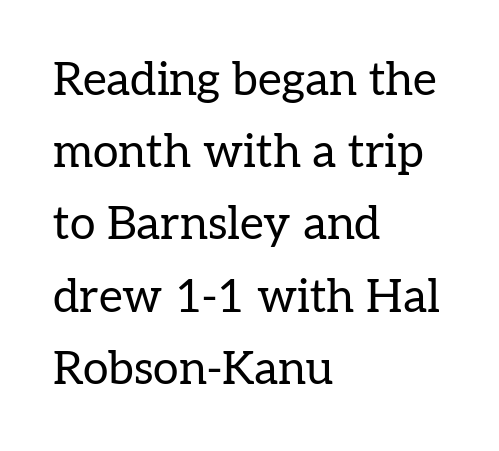
The font's upright variant was chosen for this text. A light-to-regular cut is what we see here. The area under the type is left untouched. How are the letters spaced? Ordinarily, with no added tracking.
